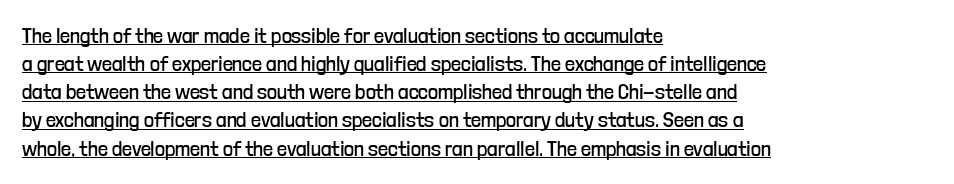
The image shows 22 px text type, upright; set left-aligned, normal line spacing (1.28x), normal letter spacing, underlined.
